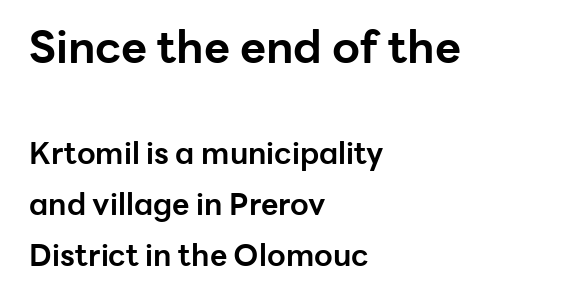
Q: Is the text bold? A: Yes.
Q: Is the text italic (slanted)? A: No, it is upright.
Q: Is the typeface a serif or a sans-serif typeface? A: Sans-serif.
Q: Is the text underlined? A: No.
Q: How is the paragraph aligned? A: Left-aligned.
Q: Is the spacing between letters normal or unusually wide? A: Normal.
Q: Is the spacing between lines tight, normal or loose? A: Normal.
Q: Which block of text is set in a larger size, the first (top) or the second (bottom)? A: The first (top) one.
Q: Width (condensed, normal, or wide)? A: Normal.
Q: Stroke contrast? A: Low.
Q: x-height? A: Medium.
Q: Monospaced? A: No.
